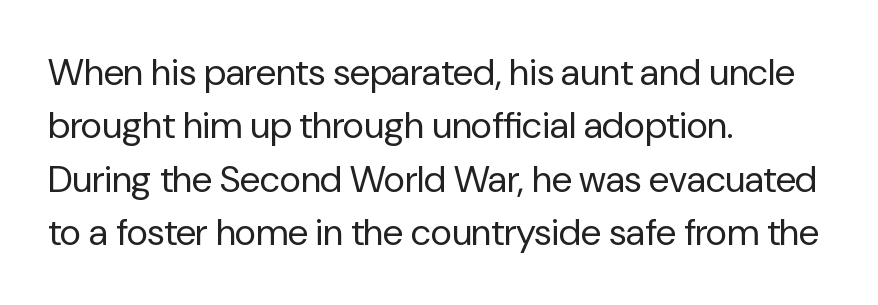
The string is rendered with underlining switched off. The typesetting does not lean heavy: it is not bold. A typesetter would label this face a sans. These lines stack with their left ends in a neat column. Reading down the column, the eye jumps a familiar distance to each next line.
